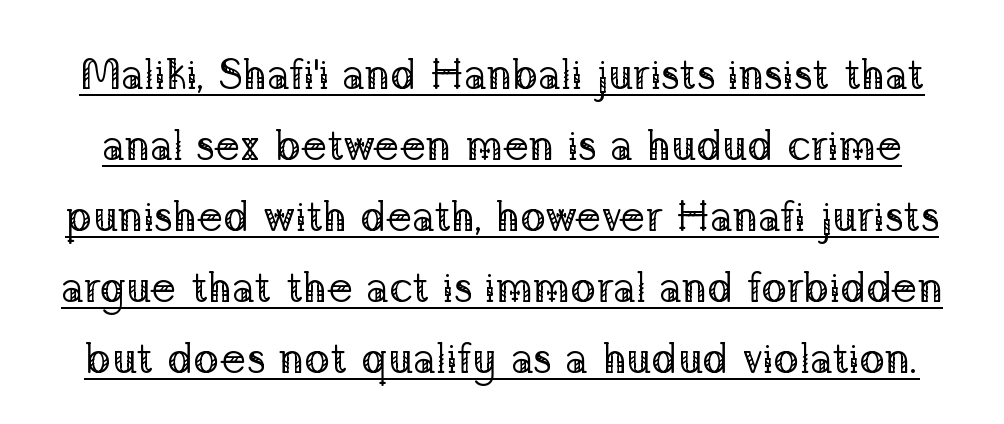
The image shows 43 px regular-weight serif type, upright; set normal line spacing (1.65x), normal letter spacing, underlined; low stroke contrast and a medium x-height.
